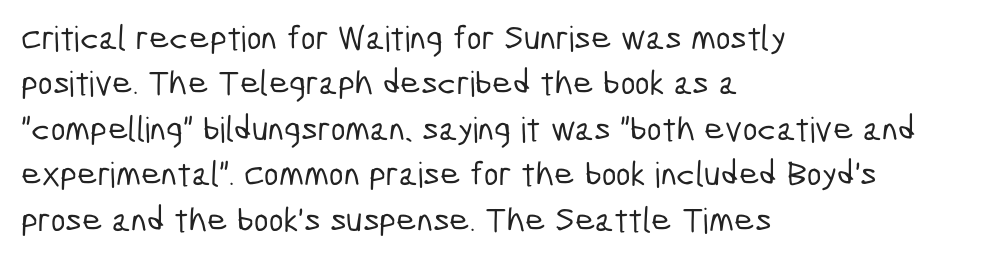
{"serif": "no", "width": "condensed", "stroke_contrast": "low", "x_height": "medium", "monospaced": "no", "underline": "no", "align": "left", "line_spacing": "normal", "line_spacing_ratio": 1.3, "letter_spacing": "normal", "letter_spacing_em": 0.0, "glyph_px": 35}
